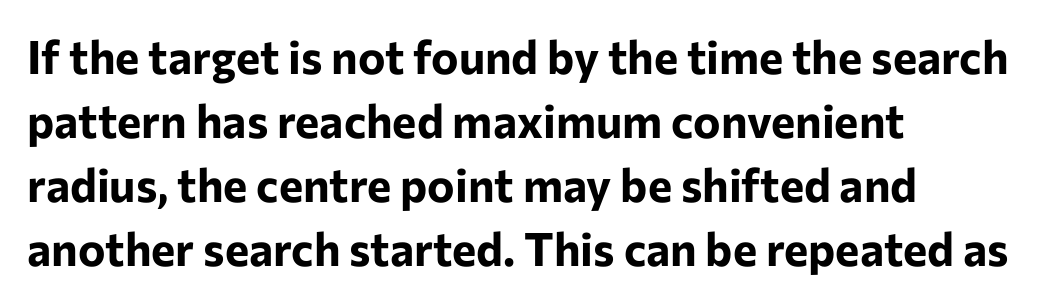
The type is set solid horizontally, with unmodified tracking. This sample keeps an unexceptional amount of space between lines. The rendering shows plain stroke endings on the letterforms — a sans-serif design. Each row of text sits above clean, open space. The axis of the letterforms is exactly vertical. In terms of weight, the rendering is a true, heavy bold.
